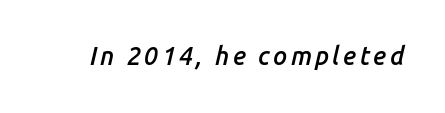
The image shows 25 px text type, italic (leaning right); set not underlined.
